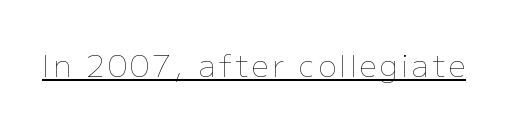
Letters have the restrained weight of plain body copy at most. Every stem runs plumb, perpendicular to the baseline. Students, observe the line beneath the letters — that is underlining. Looks like regular typesetting: each glyph gets only the width it needs.
